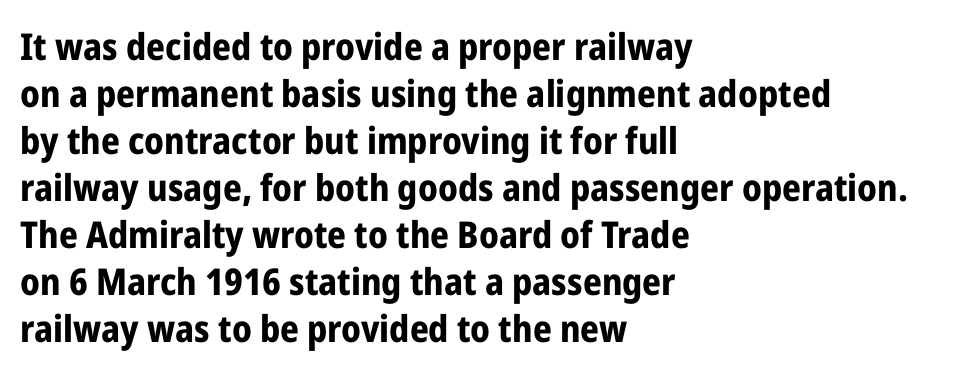
Q: Is the text bold? A: Yes.
Q: Is the text italic (slanted)? A: No, it is upright.
Q: Is the typeface a serif or a sans-serif typeface? A: Sans-serif.
Q: Is the text underlined? A: No.
Q: How is the paragraph aligned? A: Left-aligned.
Q: Is the spacing between letters normal or unusually wide? A: Normal.
Q: Is the spacing between lines tight, normal or loose? A: Normal.
Q: Width (condensed, normal, or wide)? A: Condensed.
Q: Stroke contrast? A: Low.
Q: x-height? A: Medium.
Q: Monospaced? A: No.
